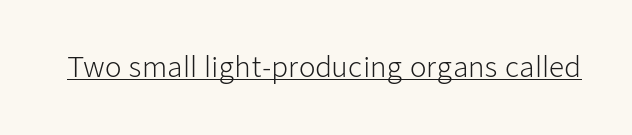
{"italic": "no", "bold": "no", "underline": "yes", "letter_spacing": "normal", "letter_spacing_em": 0.0, "glyph_px": 27}
